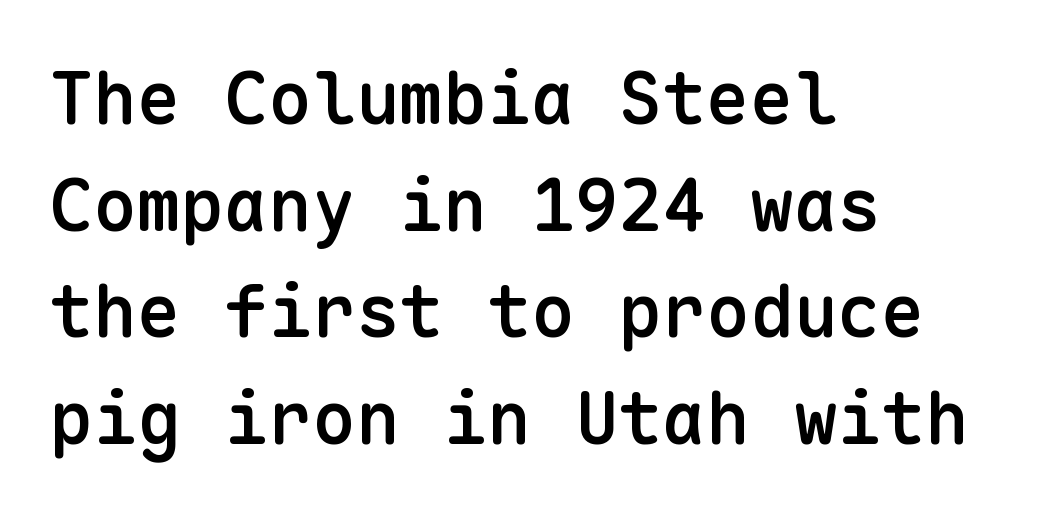
{"serif": "no", "italic": "no", "bold": "semi", "weight": "semibold", "width": "normal", "stroke_contrast": "low", "x_height": "medium", "monospaced": "yes", "underline": "no", "align": "left", "line_spacing": "normal", "line_spacing_ratio": 1.46, "letter_spacing": "normal", "letter_spacing_em": 0.0, "glyph_px": 73}
